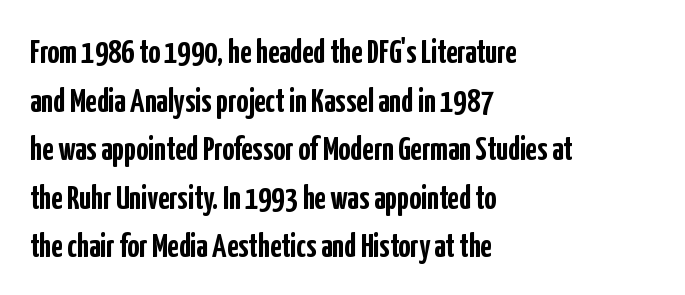
Q: Is the text bold? A: Yes.
Q: Is the text italic (slanted)? A: No, it is upright.
Q: Is the typeface a serif or a sans-serif typeface? A: Sans-serif.
Q: Is the text underlined? A: No.
Q: How is the paragraph aligned? A: Left-aligned.
Q: Is the spacing between letters normal or unusually wide? A: Normal.
Q: Is the spacing between lines tight, normal or loose? A: Normal.
Q: Width (condensed, normal, or wide)? A: Condensed.
Q: Stroke contrast? A: Low.
Q: x-height? A: Medium.
Q: Monospaced? A: No.
